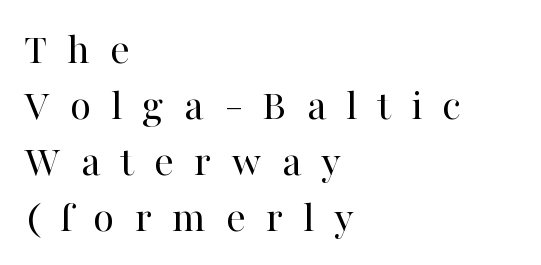
The image shows 44 px regular-weight serif type, upright; set left-aligned, normal line spacing (1.27x), unusually wide letter spacing (+0.45 em), not underlined; high stroke contrast and a medium x-height.
